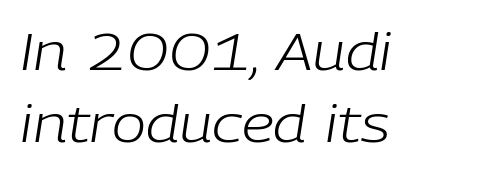
Horizontal bands of white between lines are of average thickness. This reads as an unemphasized weight, regular at the heaviest. No word sits above an underline. Alignment: flush left. This sample uses an oblique cut, with every glyph tilted off the vertical. Inter-character spacing is left at the font's built-in metrics.
